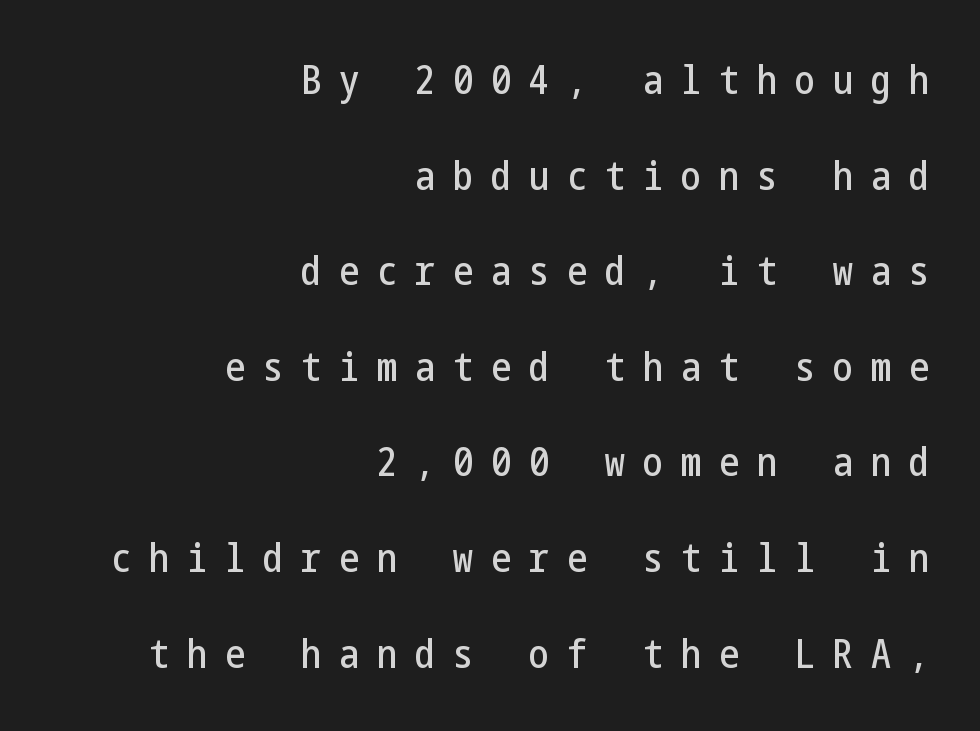
The image shows 40 px condensed sans-serif type, upright; set right-aligned, loose line spacing (2.39x), unusually wide letter spacing (+0.45 em), not underlined; low stroke contrast and a medium x-height.
